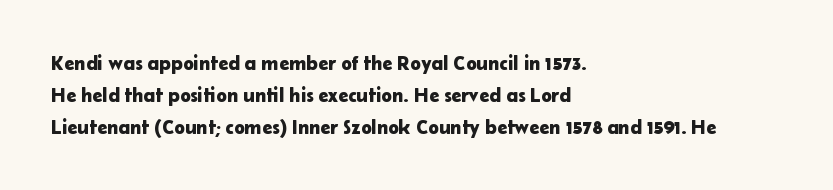
Posture: straight, roman, zero tilt. The ragged edge is on the right, which tells us the setting is flush left. The words here are not underlined. Inter-character spacing is left at the font's built-in metrics. What's the leading like? Ordinary, nothing unusual.
